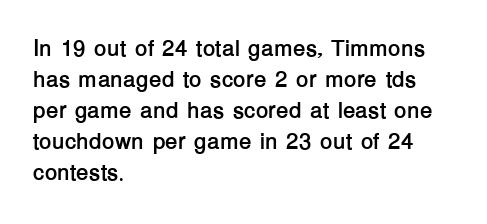
The image shows 23 px bold type, upright; set left-aligned, normal line spacing (1.35x), normal letter spacing, not underlined.
